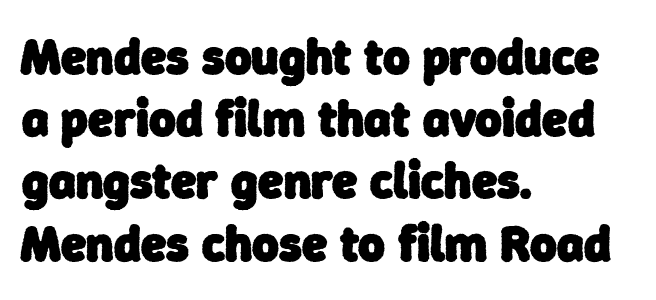
{"serif": "no", "bold": "yes", "weight": "heavy", "width": "normal", "stroke_contrast": "low", "x_height": "medium", "monospaced": "no", "underline": "no", "align": "left", "line_spacing_ratio": 1.22, "letter_spacing": "normal", "letter_spacing_em": 0.0, "glyph_px": 51}
